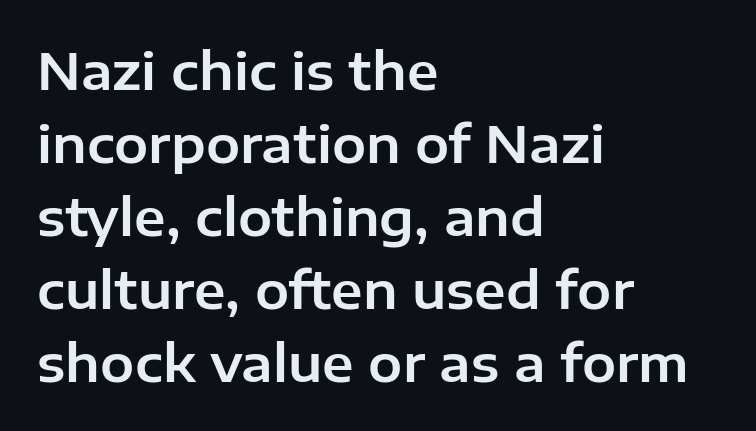
The image shows 51 px sans-serif type, upright; set left-aligned, normal line spacing (1.43x), normal letter spacing, not underlined; low stroke contrast and a medium x-height.
